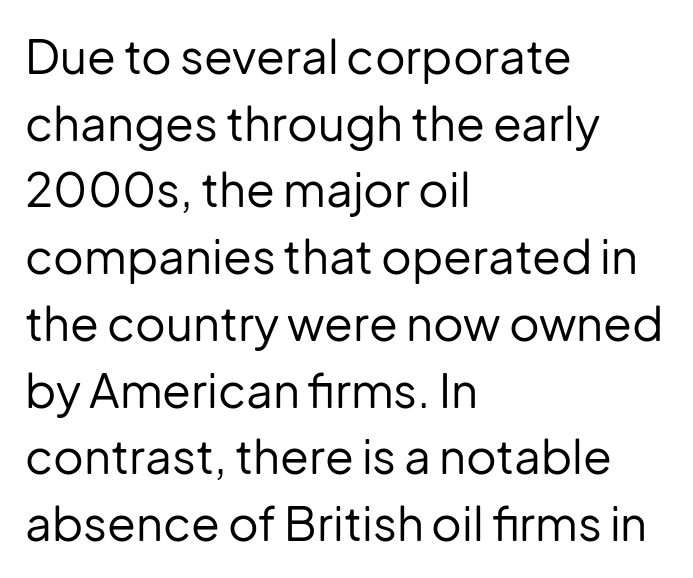
Q: Is the text bold? A: No.
Q: Is the text italic (slanted)? A: No, it is upright.
Q: Is the typeface a serif or a sans-serif typeface? A: Sans-serif.
Q: Is the text underlined? A: No.
Q: How is the paragraph aligned? A: Left-aligned.
Q: Is the spacing between letters normal or unusually wide? A: Normal.
Q: Is the spacing between lines tight, normal or loose? A: Normal.
Q: Width (condensed, normal, or wide)? A: Normal.
Q: Stroke contrast? A: Low.
Q: x-height? A: Medium.
Q: Monospaced? A: No.
